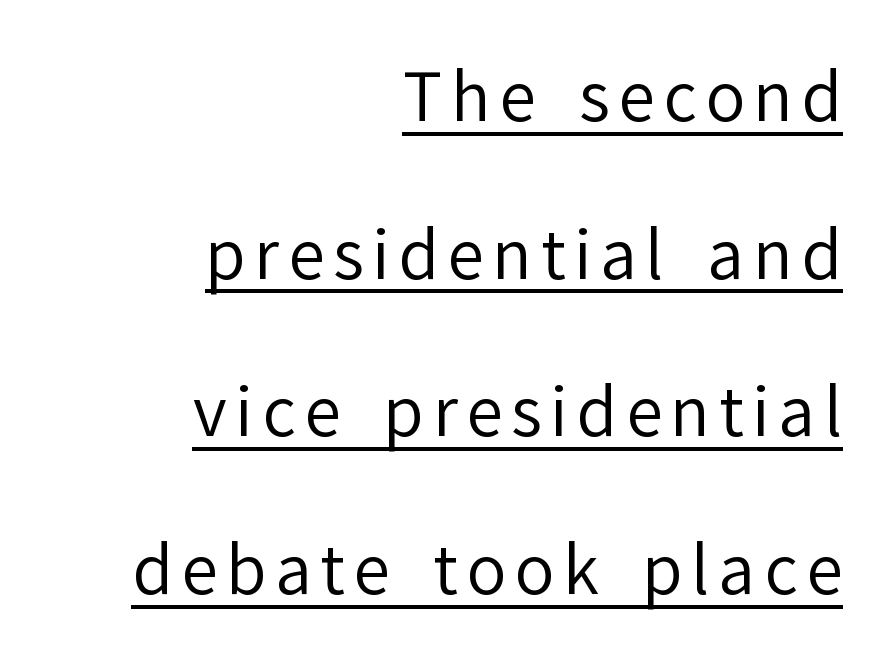
You could not count columns in this text — the font is proportionally spaced. Letterform terminals end flat and unadorned throughout the passage. Alignment: flush right. The face used here appears with an underline applied.
